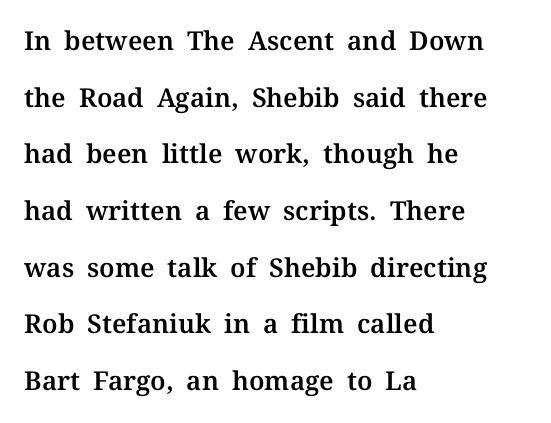
Unlike italic type, these characters show no tilt at all. Does extra space separate the letters? No, they use regular spacing. These lines stand farther apart than default settings would place them. The typesetter chose a ragged-right arrangement here. Clear beneath every line of the passage.
